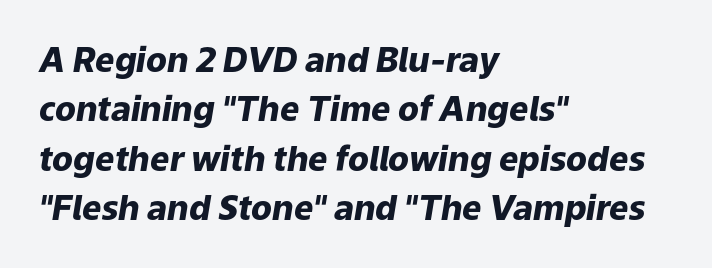
Characters are canted at an angle relative to the baseline's perpendicular. Successive baselines arrive at the customary interval. The rendering uses a bold face; every stroke is thick and dark. Is this a fixed-width face? No — the glyphs have proportional, varying widths. Tracking value appears to be zero — textbook default spacing.
